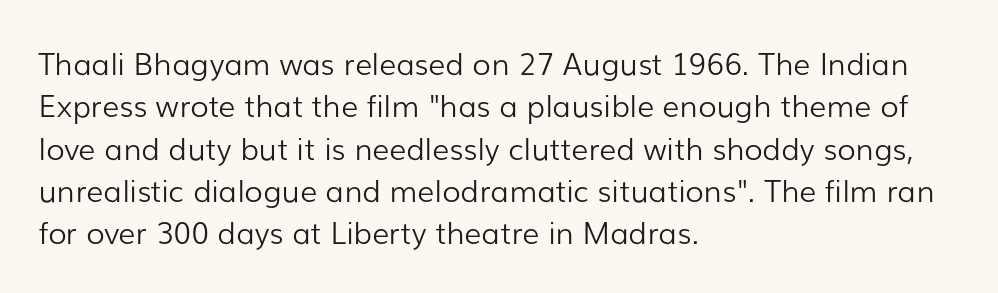
The image shows 30 px light sans-serif type, upright; set left-aligned, normal line spacing (1.41x), normal letter spacing, not underlined; low stroke contrast and a medium x-height.
